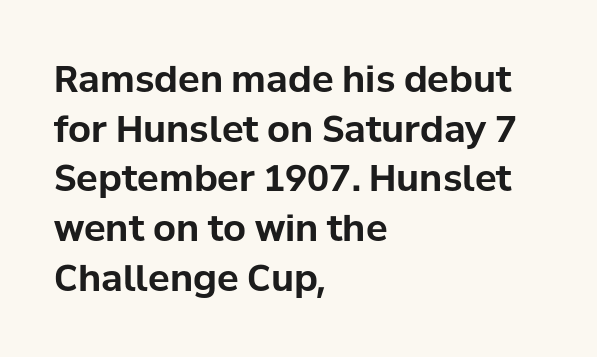
The image shows 36 px bold sans-serif type, upright; set left-aligned, normal line spacing (1.38x), normal letter spacing, not underlined; low stroke contrast and a medium x-height.
